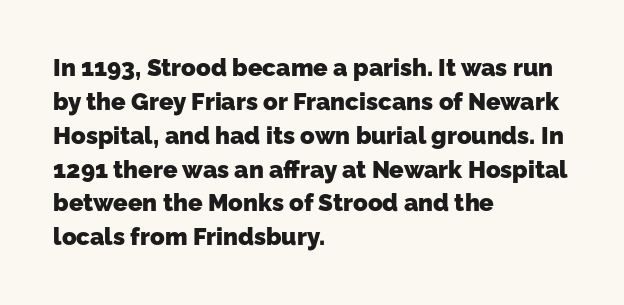
Students, this is bold: see how much ink each stroke carries. The vertical gap from one line to the next is medium. Alignment: flush left. The words here are not underlined. A typesetter would call this zero additional tracking.
